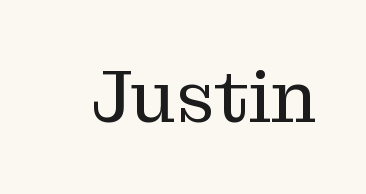
The face used here is proportionally spaced, like ordinary book or web type. You can tell from the footed stems that serif type was used. Letters have the restrained weight of plain body copy at most. Lines of text with bare space underneath. Look at the tracking — it's just the regular setting, nothing added.
